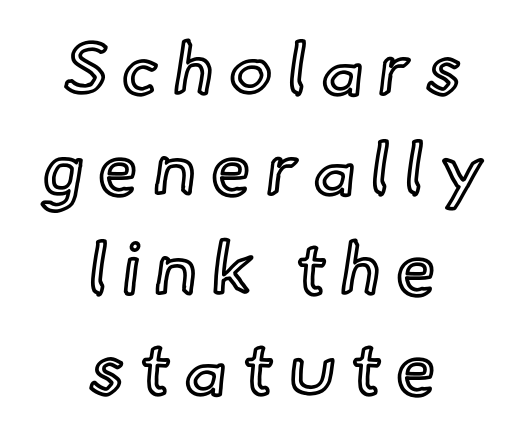
The image shows 73 px text type; set centered, normal line spacing (1.37x), unusually wide letter spacing (+0.2 em), not underlined; a small x-height.
